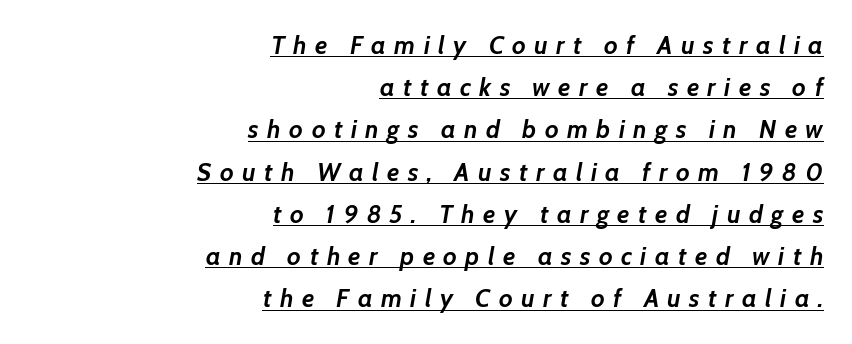
Regarding leading, the lines here are spaced in the standard way. Every row of glyphs terminates at an identical x-position on the right. A typesetter would mark this as italic. What stands out about the letter spacing? Its width — letters are far apart. The font is running at its bold setting. The sample's only ornament is a line tracing under the words.
